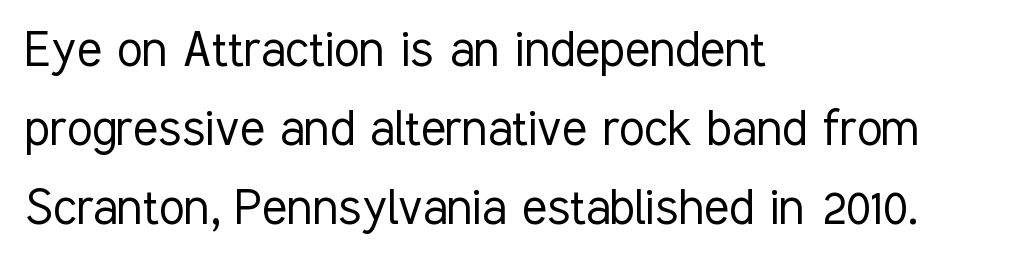
Bold? No — there's no thickening of the strokes. Observe the absence of serifs on each vertical stroke in this sample. Decoration check: the copy has no underline. The type is set solid horizontally, with unmodified tracking.
